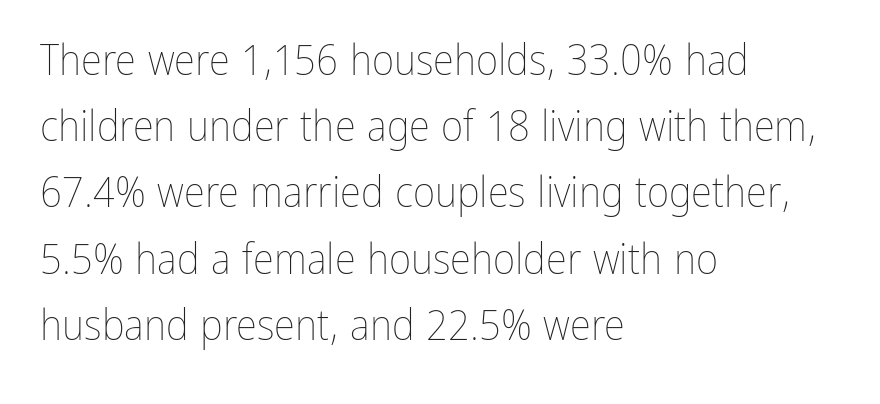
In terms of leading, this rendering sits right in the middle. Every character sits straight up, as roman type does. One-word summary of the alignment: left. Each letter keeps its own natural width here, so spacing adapts to shape.
